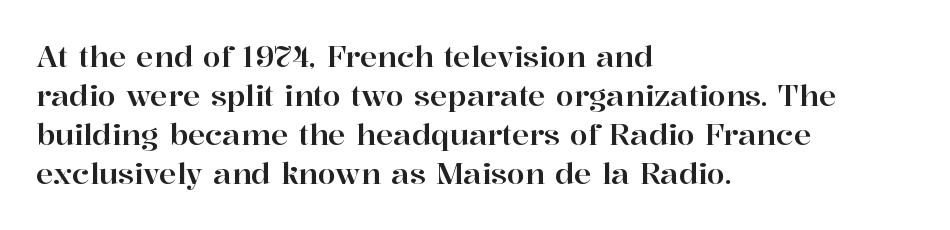
Q: Is the text italic (slanted)? A: No, it is upright.
Q: Is the typeface a serif or a sans-serif typeface? A: Serif.
Q: Is the text underlined? A: No.
Q: How is the paragraph aligned? A: Left-aligned.
Q: Is the spacing between letters normal or unusually wide? A: Normal.
Q: Is the spacing between lines tight, normal or loose? A: Normal.
Q: Width (condensed, normal, or wide)? A: Normal.
Q: Stroke contrast? A: High.
Q: x-height? A: Medium.
Q: Monospaced? A: No.
